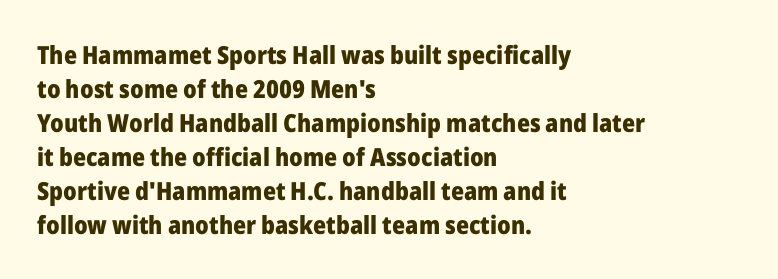
Just letters on the line, the space beneath them empty. No italicization has been applied; the sample stays upright. The rows are spaced the way most documents space them. The glyphs have the mass of a bold cut. Look at the tracking — it's just the regular setting, nothing added. Each line starts at the same left margin while the right side varies.
